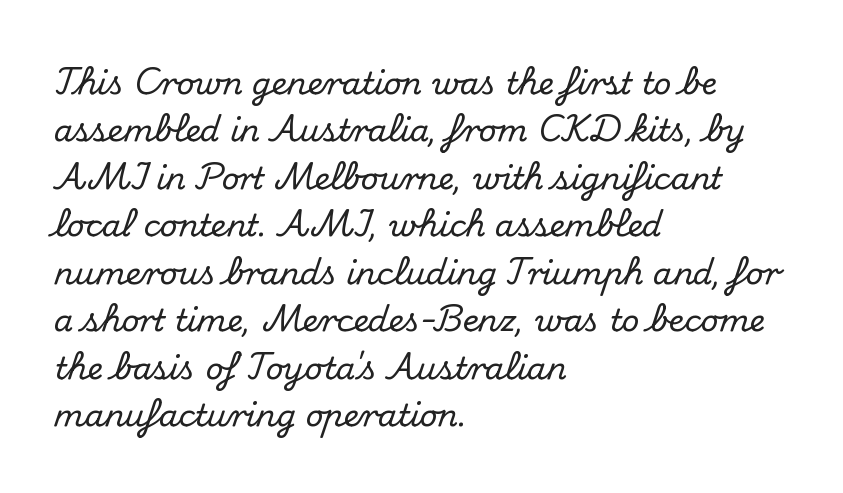
The image shows 31 px serif type; set left-aligned, normal line spacing (1.53x), normal letter spacing, not underlined; medium stroke contrast and a small x-height.
